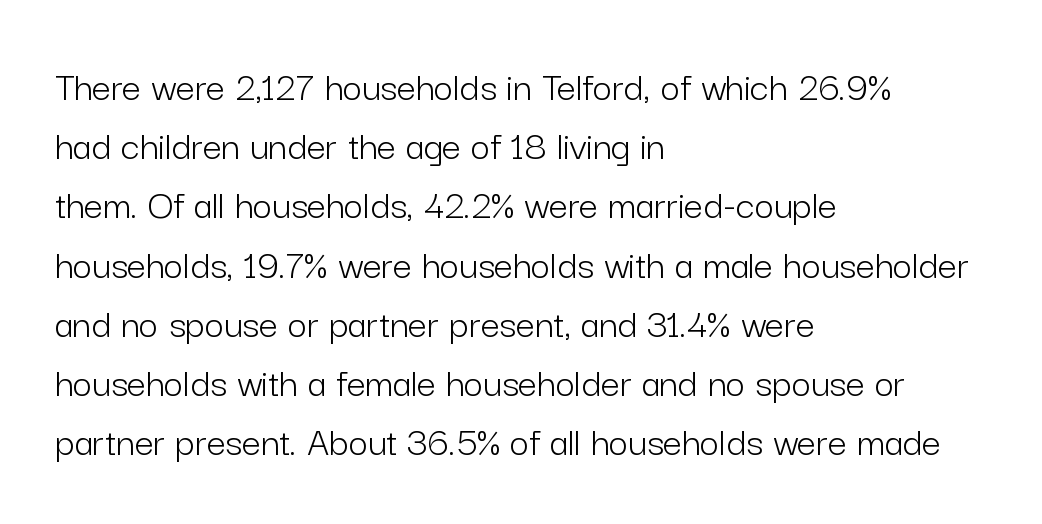
These lines are composed in type without serifs. Bare-footed words on every line. This sample has the flowing, uneven cadence of proportional lettering. The passage shown is not bold in any degree. No extra tracking has been applied to these lines. The text block is weighted toward the left margin, trailing off unevenly rightward.
